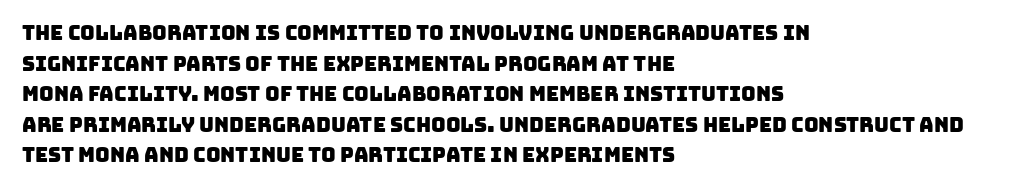
Glyph-to-glyph distance matches everyday printed text. The strip under each line holds only bare page. The line-height multiplier appears to be the usual default. The ragged edge is on the right, which tells us the setting is flush left.
